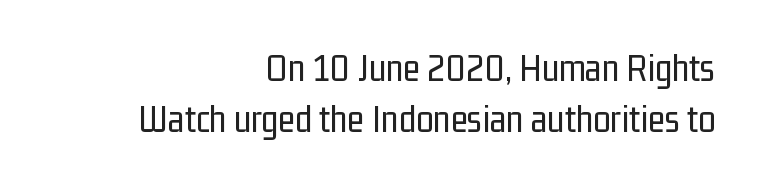
{"serif": "no", "italic": "no", "bold": "no", "weight": "regular", "width": "condensed", "stroke_contrast": "low", "x_height": "medium", "monospaced": "no", "underline": "no", "align": "right", "line_spacing": "normal", "line_spacing_ratio": 1.31, "letter_spacing": "normal", "letter_spacing_em": 0.0, "glyph_px": 39}
